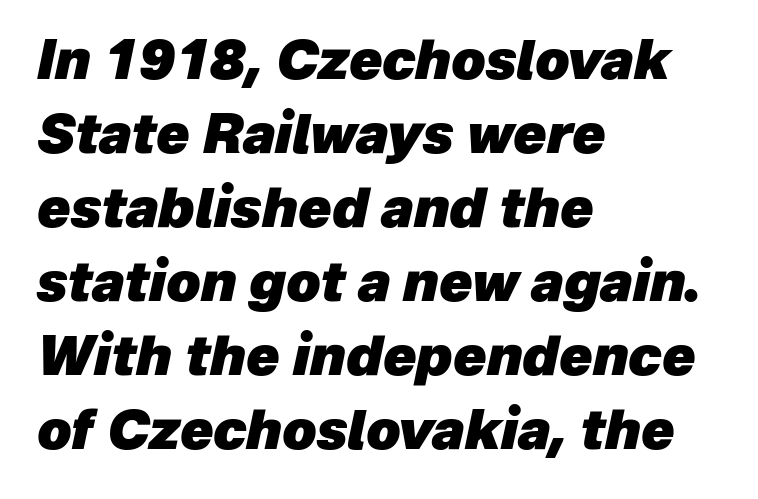
Look at the tracking — it's just the regular setting, nothing added. Honestly, the row spacing looks completely unremarkable. The rag falls on the right side of this text block. Compared with an ordinary text face, these strokes are far heavier — a full bold. Anything drawn beneath the words? Only blank space. These lines are rendered in a variable-pitch font.
